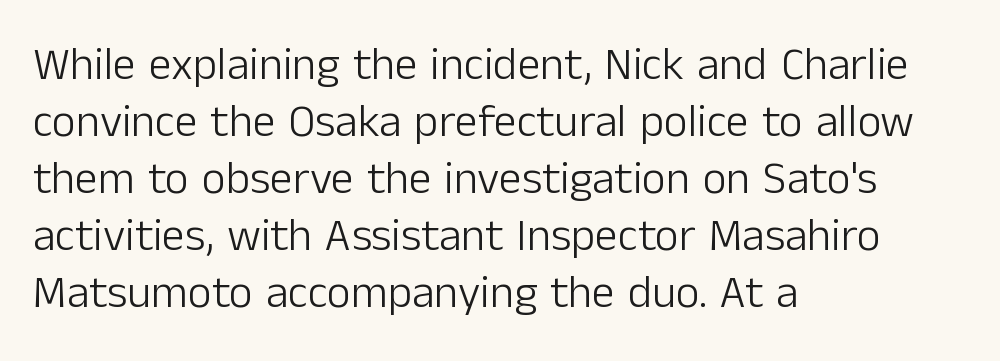
The image shows 46 px light sans-serif type, upright; set left-aligned, line spacing 1.24x, normal letter spacing, not underlined; low stroke contrast and a medium x-height.
